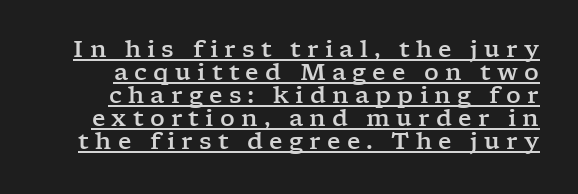
The specimen includes a rule beneath the text block's lines. Look at the tracking — it's clearly loosened, letters drifting apart. The letters stand straight up with perfectly vertical stems. In terms of leading, this rendering errs on the cramped side.
